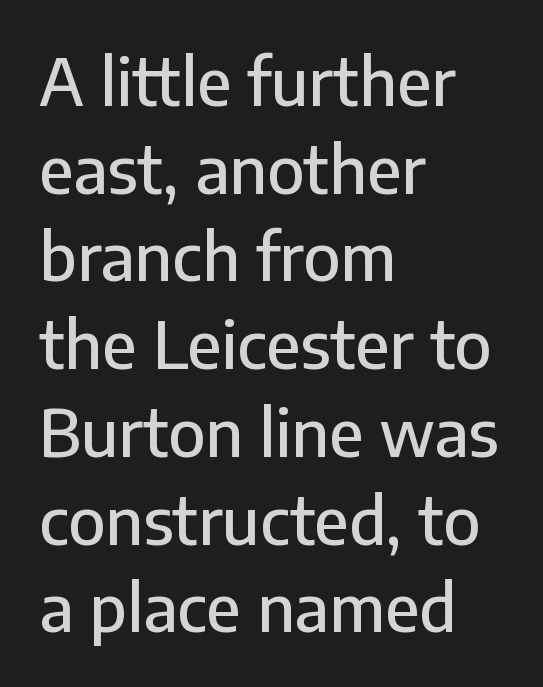
Q: Is the text italic (slanted)? A: No, it is upright.
Q: Is the typeface a serif or a sans-serif typeface? A: Sans-serif.
Q: Is the text underlined? A: No.
Q: How is the paragraph aligned? A: Left-aligned.
Q: Is the spacing between letters normal or unusually wide? A: Normal.
Q: Is the spacing between lines tight, normal or loose? A: Normal.
Q: Width (condensed, normal, or wide)? A: Normal.
Q: Stroke contrast? A: Low.
Q: x-height? A: Medium.
Q: Monospaced? A: No.
